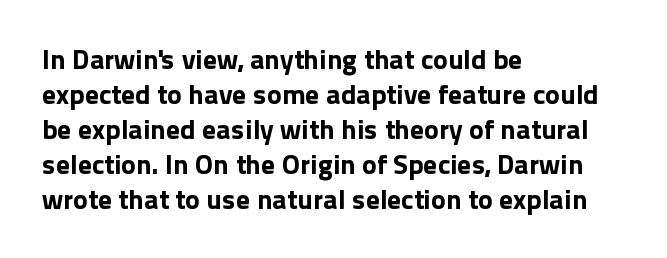
You can tell it's not italic because the verticals are truly vertical. This rendering features lettering with no underline. Think of a printed novel: that variable character pitch is what you see here. Normally led — the rows are evenly, conventionally spaced. No extra tracking has been applied to these lines. Set as a true bold cut, around the 700 mark.
